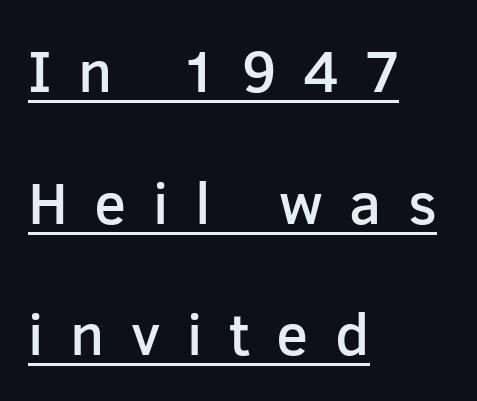
{"serif": "no", "italic": "no", "bold": "semi", "weight": "semibold", "width": "normal", "stroke_contrast": "low", "x_height": "medium", "monospaced": "no", "underline": "yes", "align": "left", "line_spacing": "loose", "line_spacing_ratio": 2.23, "letter_spacing": "wide", "letter_spacing_em": 0.45, "glyph_px": 59}
